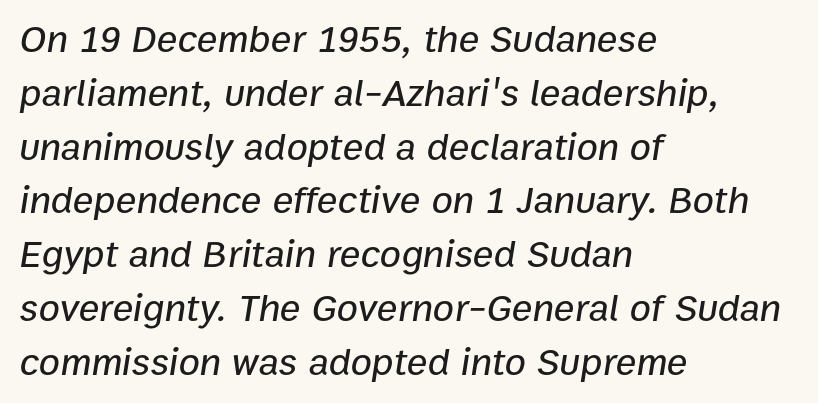
The image shows 39 px text type, italic (leaning right); set left-aligned, normal line spacing (1.38x), normal letter spacing, not underlined; low stroke contrast and a medium x-height.
